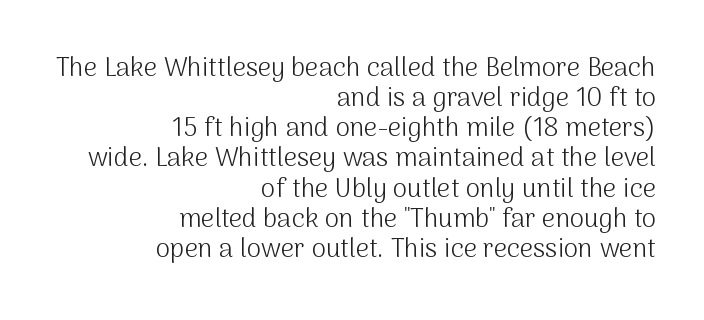
Unmarked baselines from the first word to the last. Caption: standard tracking, unaltered. Rendered with straight, roman letterforms. Where is the straight margin? On the right. Stem width sits at or under what a default text font uses.
